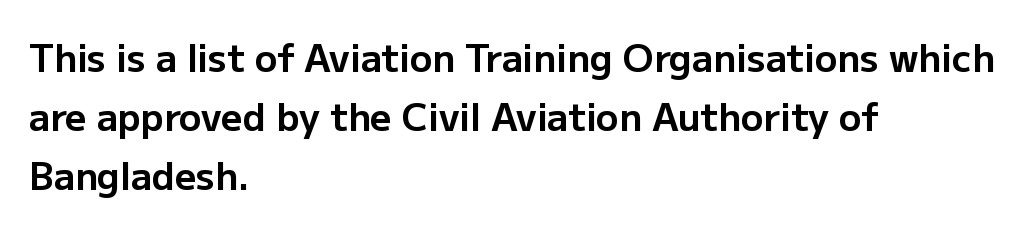
The image shows 37 px bold sans-serif type, upright; set left-aligned, normal line spacing (1.6x), normal letter spacing, not underlined; low stroke contrast and a medium x-height.
